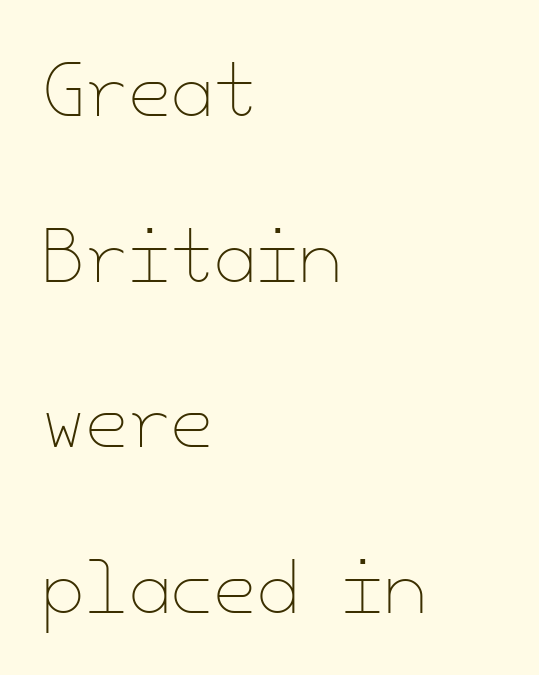
Q: Is the text bold? A: No.
Q: Is the text italic (slanted)? A: No, it is upright.
Q: Is the text underlined? A: No.
Q: How is the paragraph aligned? A: Left-aligned.
Q: Is the spacing between letters normal or unusually wide? A: Normal.
Q: Is the spacing between lines tight, normal or loose? A: Loose.
Q: Width (condensed, normal, or wide)? A: Normal.
Q: Stroke contrast? A: Low.
Q: x-height? A: Small.
